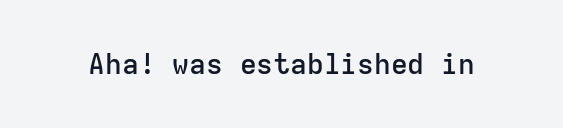
No word sits above an underline. A typesetter would call this monospace, since all characters share one set width. The face used here is rendered with its standard letterfit. Does the lettering tilt? It doesn't — this is upright. The sample has been set in demibold, a notch under bold.
